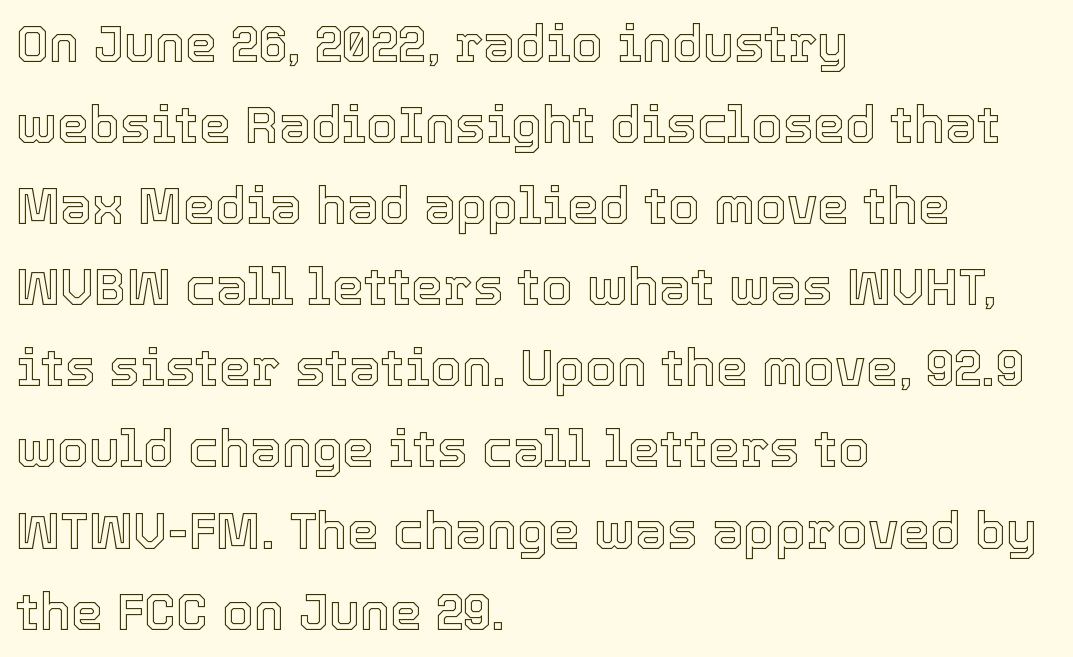
The image shows 51 px text type, upright; set left-aligned, normal line spacing (1.59x), normal letter spacing, not underlined; a medium x-height.
